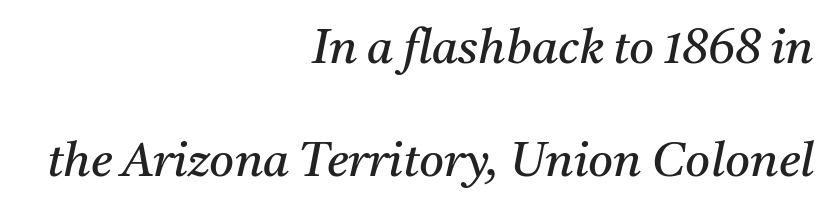
Q: Is the text bold? A: No.
Q: Is the text italic (slanted)? A: Yes, it leans right by about 11 degrees.
Q: Is the typeface a serif or a sans-serif typeface? A: Serif.
Q: Is the text underlined? A: No.
Q: How is the paragraph aligned? A: Right-aligned.
Q: Is the spacing between letters normal or unusually wide? A: Normal.
Q: Is the spacing between lines tight, normal or loose? A: Loose.
Q: Width (condensed, normal, or wide)? A: Normal.
Q: Stroke contrast? A: Medium.
Q: x-height? A: Medium.
Q: Monospaced? A: No.
